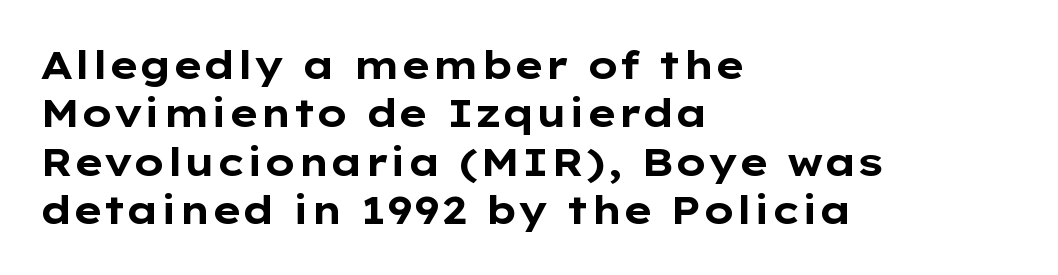
The image shows 39 px bold, wide sans-serif type, upright; set left-aligned, line spacing 1.24x, normal letter spacing, not underlined; low stroke contrast and a medium x-height.
